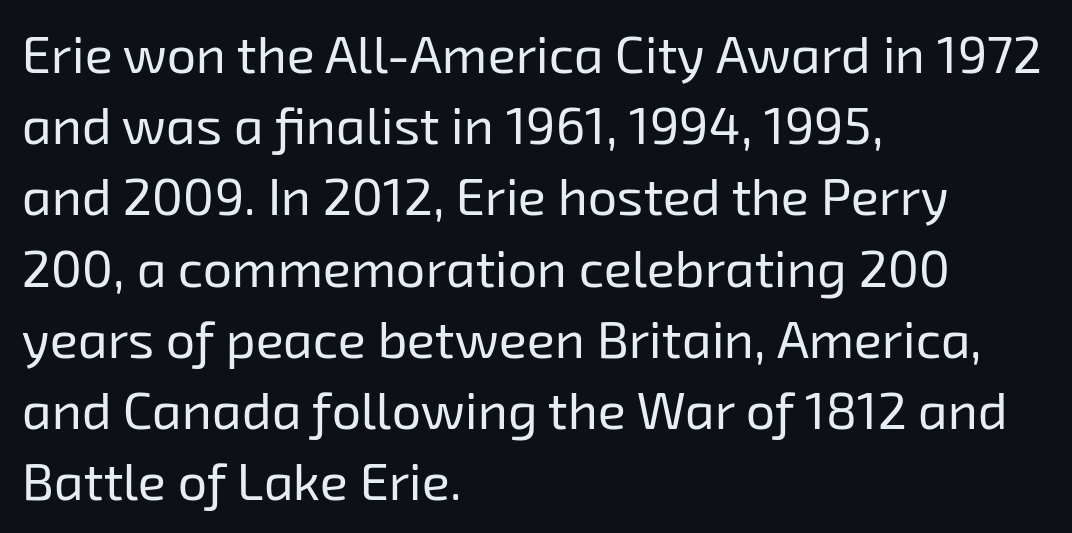
Spacing between characters is what you'd get straight out of the box. The weight tops out at a normal text grade. The zone under the glyphs is completely vacant. In terms of letterform style, serifs are entirely absent.
